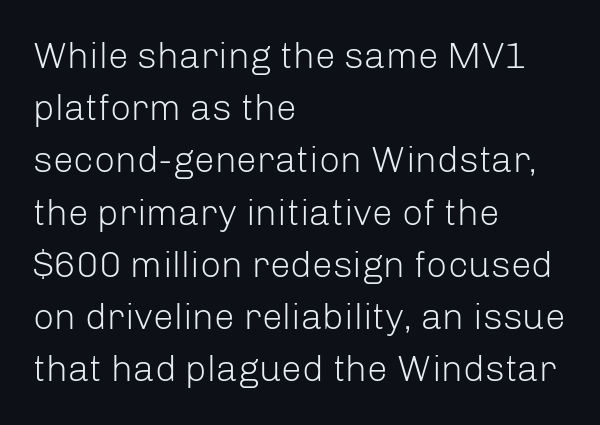
The compositor pushed each line to the left boundary. Regular leading. The face looks like a standard text weight, possibly lighter. This rendering features lettering with no underline. Does extra space separate the letters? No, they use regular spacing.
